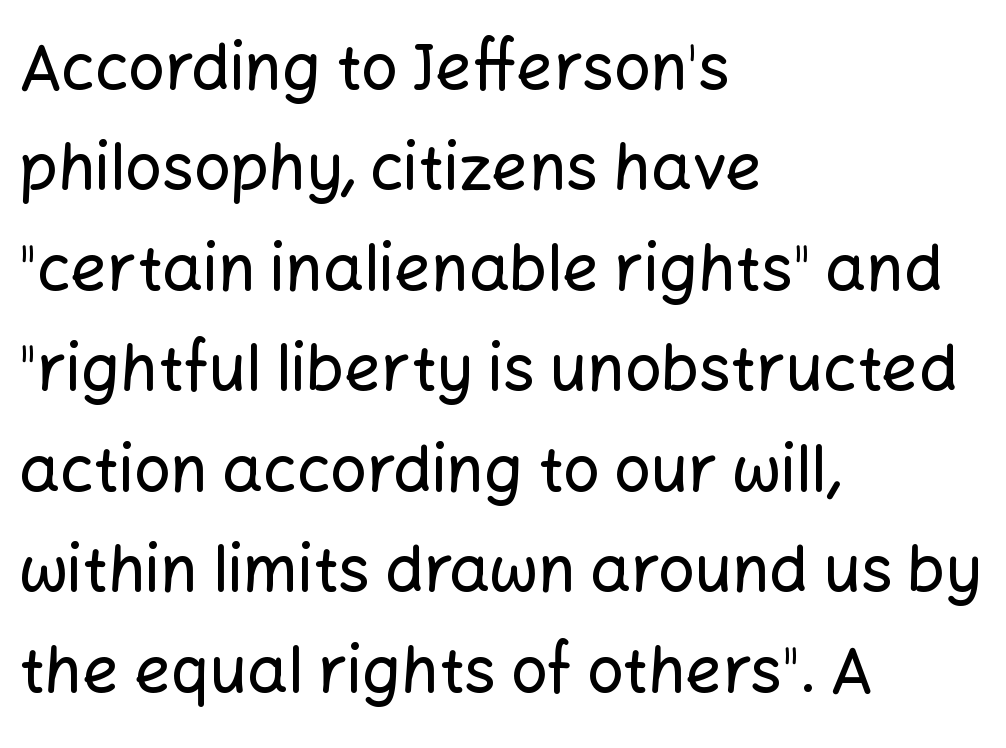
The image shows 64 px sans-serif type, upright; set left-aligned, normal line spacing (1.57x), normal letter spacing, not underlined; low stroke contrast and a medium x-height.
